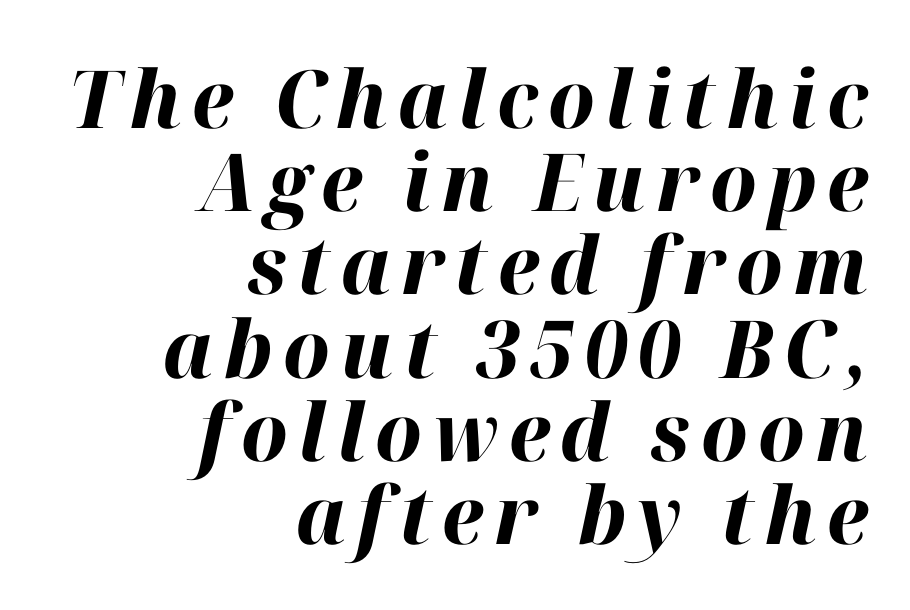
The image shows 80 px bold type, italic (leaning right); set right-aligned, tight line spacing (1.04x), not underlined; high stroke contrast and a medium x-height.
